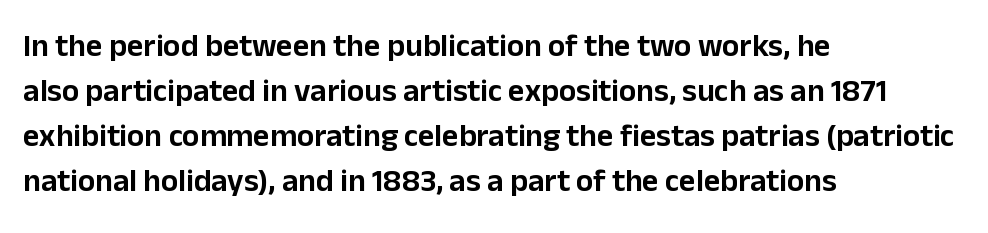
The image shows 32 px sans-serif type, upright; set left-aligned, normal line spacing (1.41x), normal letter spacing, not underlined; low stroke contrast and a medium x-height.
